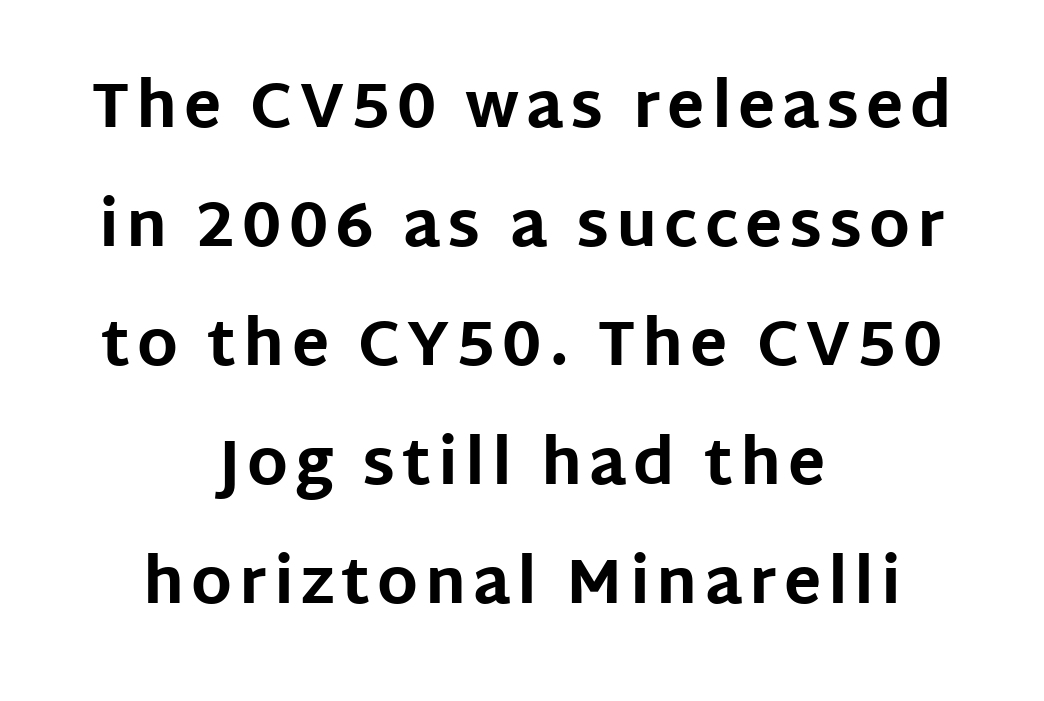
Q: Is the text bold? A: Yes.
Q: Is the text italic (slanted)? A: No, it is upright.
Q: Is the typeface a serif or a sans-serif typeface? A: Sans-serif.
Q: Is the text underlined? A: No.
Q: How is the paragraph aligned? A: Centered.
Q: Is the spacing between lines tight, normal or loose? A: Loose.
Q: Width (condensed, normal, or wide)? A: Normal.
Q: Stroke contrast? A: Low.
Q: x-height? A: Large.
Q: Monospaced? A: No.
